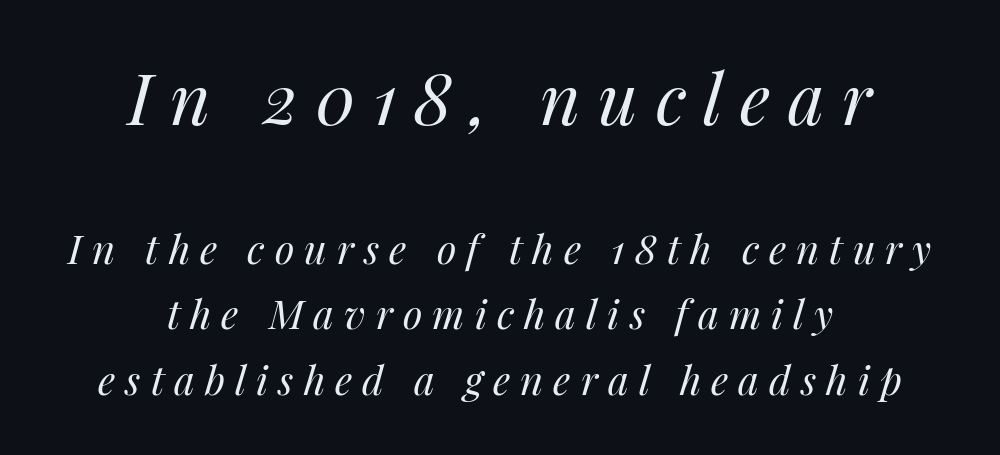
{"italic": "yes", "lean": "right", "slant_degrees": 14, "bold": "no", "weight": "regular", "width": "normal", "stroke_contrast": "medium", "x_height": "medium", "monospaced": "no", "underline": "no", "align": "center", "line_spacing": "normal", "line_spacing_ratio": 1.64, "letter_spacing": "wide", "letter_spacing_em": 0.25, "larger_block": "first", "size_ratio": 1.75, "glyph_px": 70}
